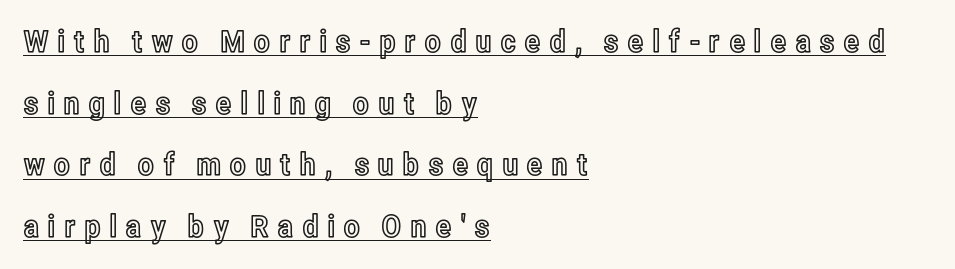
Every word sits above its own underline. Is this a fixed-width face? No — the glyphs have proportional, varying widths. This rendering widens character spacing well past its baseline value. The block of text is sparse from top to bottom, with ample space between rows. Posture: straight, roman, zero tilt.
